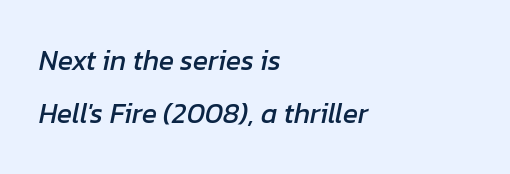
{"italic": "yes", "lean": "right", "slant_degrees": 12, "width": "normal", "stroke_contrast": "low", "x_height": "medium", "monospaced": "no", "underline": "no", "align": "left", "line_spacing_ratio": 1.89, "letter_spacing": "normal", "letter_spacing_em": 0.0, "glyph_px": 28}
